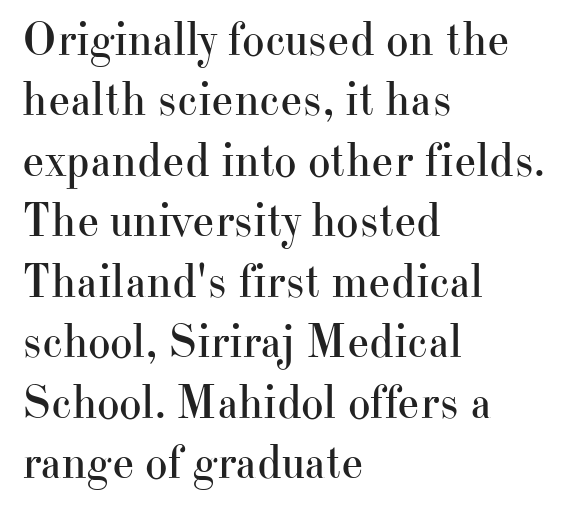
The image shows 48 px regular-weight serif type, upright; set left-aligned, normal line spacing (1.26x), normal letter spacing, not underlined; high stroke contrast and a small x-height.
